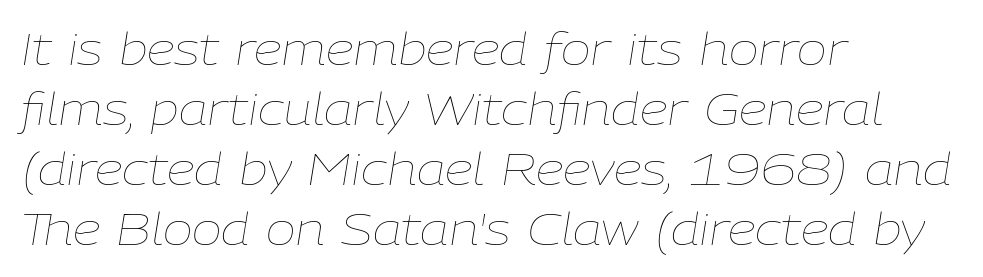
The image shows 45 px thin type, italic (leaning right); set left-aligned, normal line spacing (1.33x), normal letter spacing, not underlined; low stroke contrast and a medium x-height.
